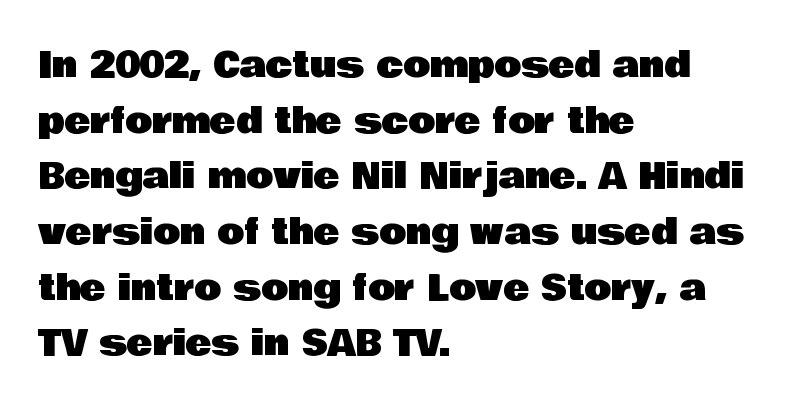
Q: Is the text italic (slanted)? A: No, it is upright.
Q: Is the typeface a serif or a sans-serif typeface? A: Sans-serif.
Q: Is the text underlined? A: No.
Q: How is the paragraph aligned? A: Left-aligned.
Q: Is the spacing between letters normal or unusually wide? A: Normal.
Q: Is the spacing between lines tight, normal or loose? A: Normal.
Q: Width (condensed, normal, or wide)? A: Normal.
Q: Stroke contrast? A: Low.
Q: x-height? A: Large.
Q: Monospaced? A: No.
